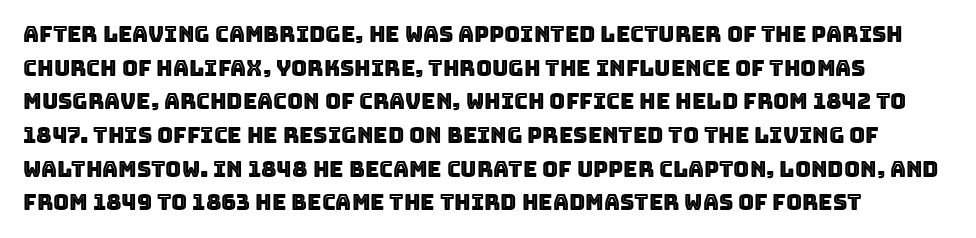
Reading down the column, the eye jumps a familiar distance to each next line. Does the lettering tilt? It doesn't — this is upright. Beneath every word, the page is bare. Observe the ordinary spacing: letters are neighbours, not strangers.
